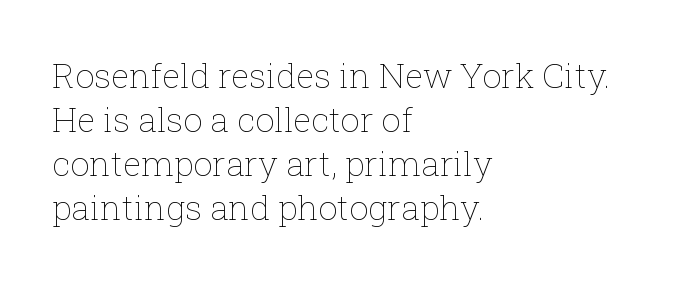
The image shows 34 px thin type, upright; set left-aligned, normal line spacing (1.29x), normal letter spacing, not underlined; low stroke contrast and a medium x-height.
